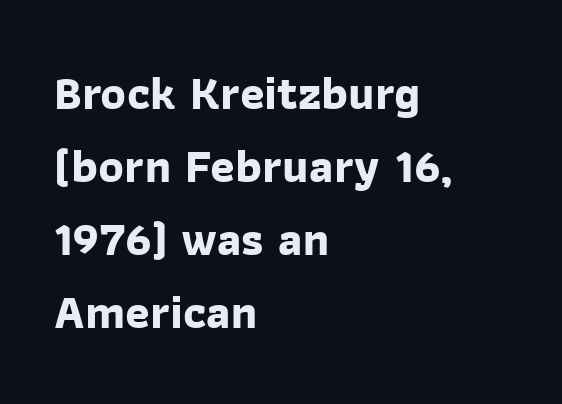
{"serif": "no", "bold": "yes", "weight": "bold", "width": "normal", "stroke_contrast": "low", "x_height": "medium", "monospaced": "no", "underline": "no", "align": "left", "line_spacing": "normal", "line_spacing_ratio": 1.55, "letter_spacing": "normal", "letter_spacing_em": 0.0, "glyph_px": 47}
